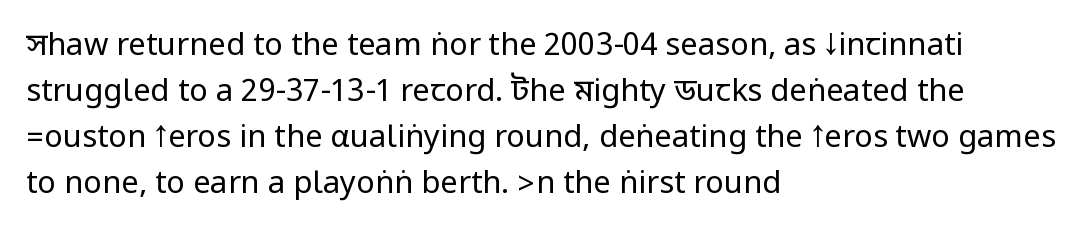
Q: Is the text bold? A: No.
Q: Is the text italic (slanted)? A: No, it is upright.
Q: Is the typeface a serif or a sans-serif typeface? A: Sans-serif.
Q: Is the text underlined? A: No.
Q: How is the paragraph aligned? A: Left-aligned.
Q: Is the spacing between letters normal or unusually wide? A: Normal.
Q: Is the spacing between lines tight, normal or loose? A: Normal.
Q: Width (condensed, normal, or wide)? A: Condensed.
Q: Stroke contrast? A: Low.
